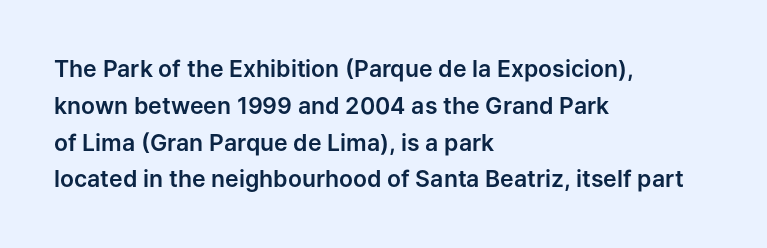
The image shows 23 px text type, upright; set left-aligned, normal line spacing (1.6x), normal letter spacing, not underlined.
